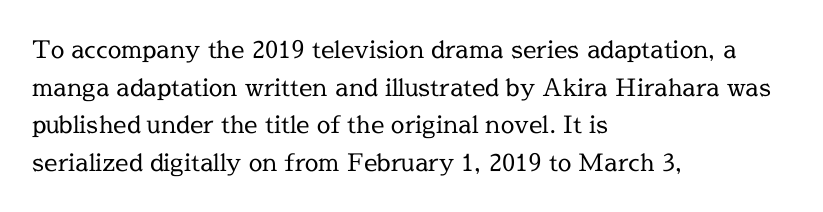
The setting favours the left margin, as ordinary paragraphs usually do. The face looks like a standard text weight, possibly lighter. Each row of text sits above clean, open space. Posture: straight, roman, zero tilt.
